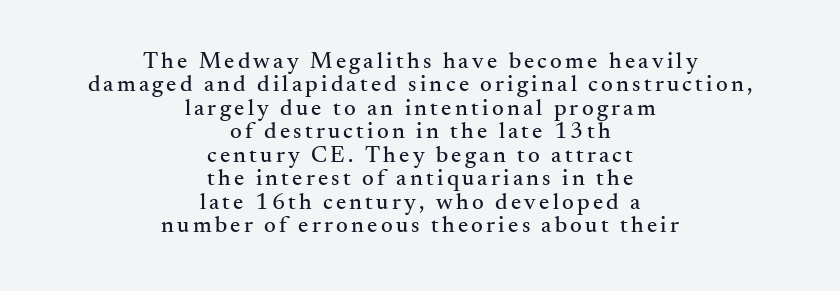
Q: Is the text italic (slanted)? A: No, it is upright.
Q: Is the text underlined? A: No.
Q: How is the paragraph aligned? A: Centered.
Q: Is the spacing between lines tight, normal or loose? A: Tight.
